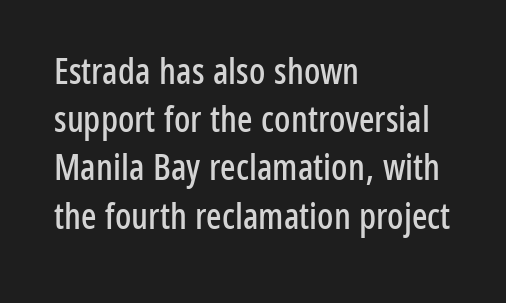
{"serif": "no", "italic": "no", "width": "condensed", "stroke_contrast": "low", "x_height": "medium", "monospaced": "no", "underline": "no", "align": "left", "line_spacing": "normal", "line_spacing_ratio": 1.34, "letter_spacing": "normal", "letter_spacing_em": 0.0, "glyph_px": 36}
